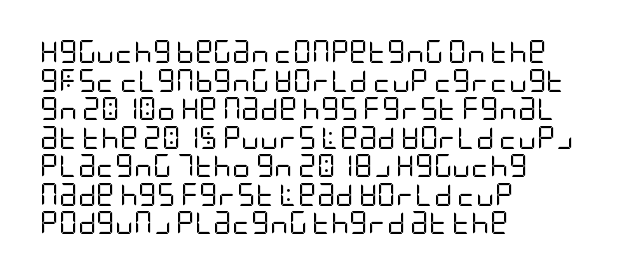
Q: Is the text bold? A: No.
Q: Is the text italic (slanted)? A: No, it is upright.
Q: Is the text underlined? A: No.
Q: How is the paragraph aligned? A: Left-aligned.
Q: Is the spacing between letters normal or unusually wide? A: Normal.
